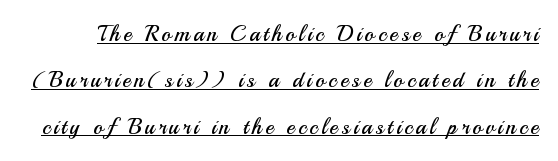
The image shows 22 px text type; set loose line spacing (2.11x), underlined.
